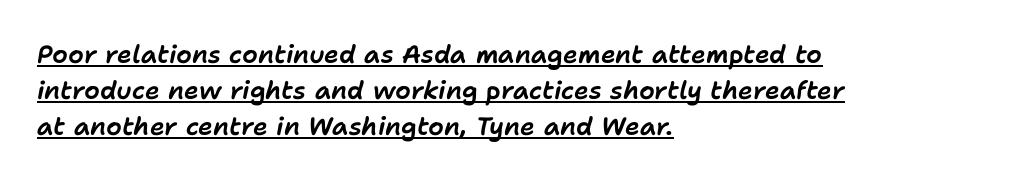
Is the letter spacing exaggerated? No — it looks like the ordinary default. Looks like someone drew a line under every word here. Notice how descenders clear the ascenders below comfortably — that's standard leading. This rendering uses left alignment, leaving the right contour irregular.
